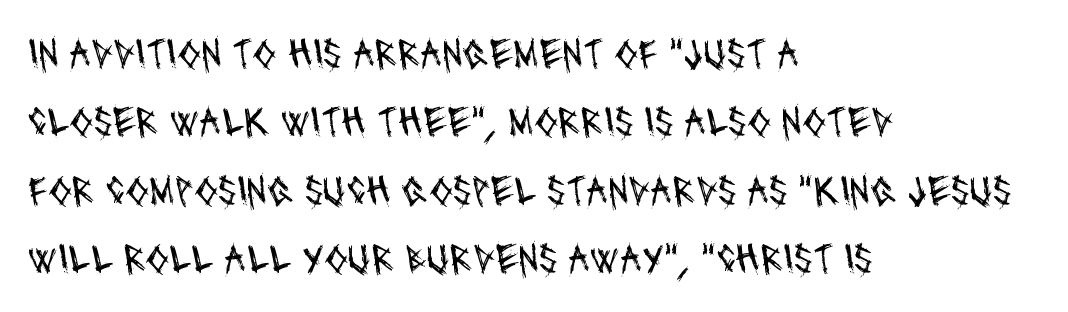
Typographically, this falls in the sans-serif category. Inter-character spacing is left at the font's built-in metrics. The letterforms sit at book weight or below. The string is rendered with underlining switched off.
